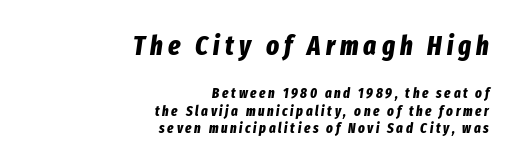
The image shows 27 px bold type, italic (leaning right); set right-aligned, normal line spacing (1.25x), not underlined; the first (top) block is 1.93x larger.
